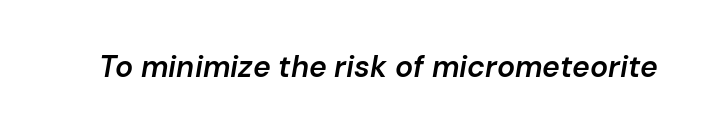
Character widths vary here, with narrow letters taking less room than wide ones. The axis of the letterforms is tilted away from vertical. Check under the words: just untouched page. Caption: semibold face, moderately heavy strokes. Does extra space separate the letters? No, they use regular spacing.
